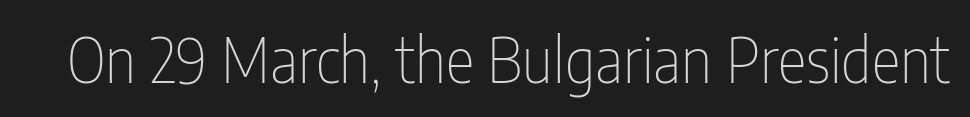
{"serif": "no", "italic": "no", "bold": "no", "weight": "thin", "width": "condensed", "stroke_contrast": "low", "x_height": "medium", "monospaced": "no", "underline": "no", "letter_spacing": "normal", "letter_spacing_em": 0.0, "glyph_px": 61}
